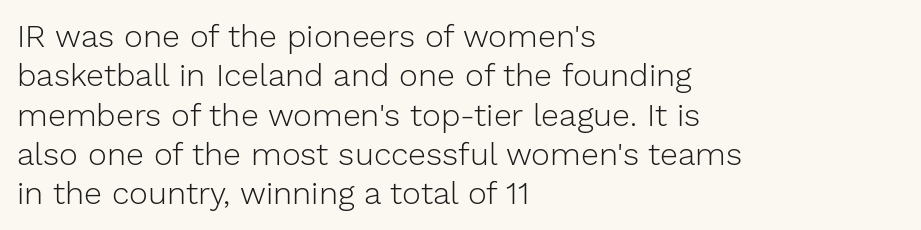
This is sans-serif lettering, the kind often seen on screens and signage. A typesetter would call this proportional, since set widths differ per character. If you drew a ruler down the left edge, every line would touch it. Unmarked baselines from the first word to the last.
